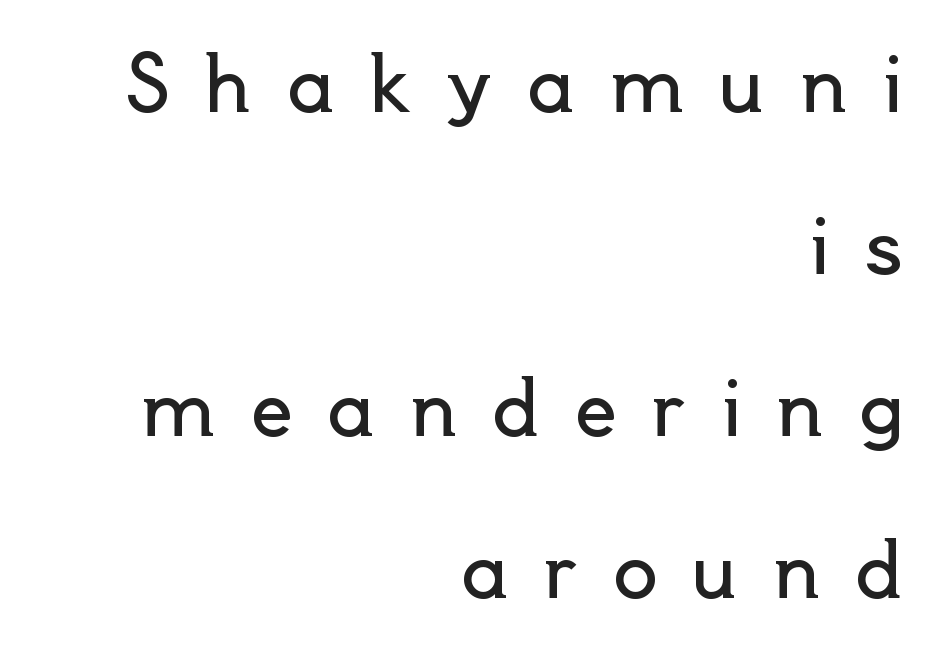
The image shows 75 px regular-weight sans-serif type, upright; set right-aligned, loose line spacing (2.16x), unusually wide letter spacing (+0.46 em), not underlined; a small x-height.
